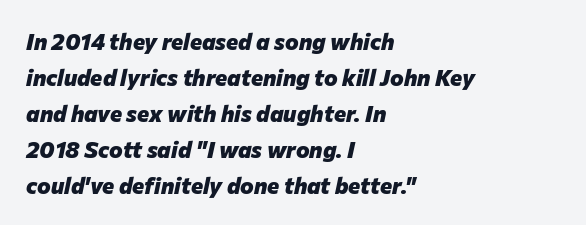
{"italic": "yes", "lean": "right", "slant_degrees": 12, "bold": "yes", "underline": "no", "align": "left", "line_spacing": "normal", "line_spacing_ratio": 1.56, "letter_spacing": "normal", "letter_spacing_em": 0.0, "glyph_px": 23}
